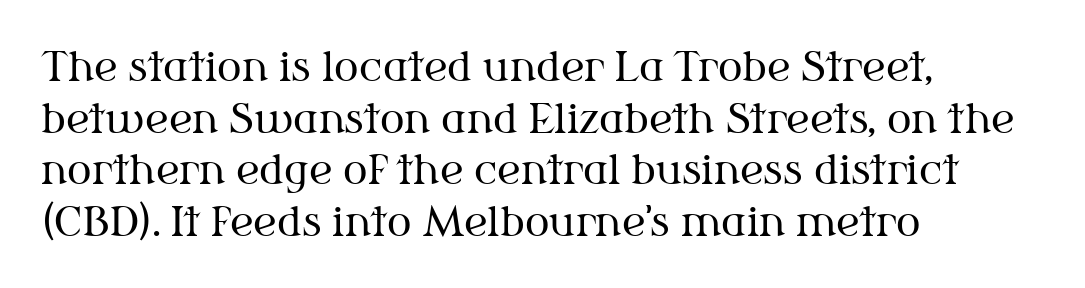
Caption: face not bold, strokes unweighted. The passage shown is typeset with a serif family. You could not count columns in this text — the font is proportionally spaced. Beneath every word, the page is bare. A typesetter would mark this as roman, not italic. Each word holds together tightly as a unit, with standard inter-letter gaps.
